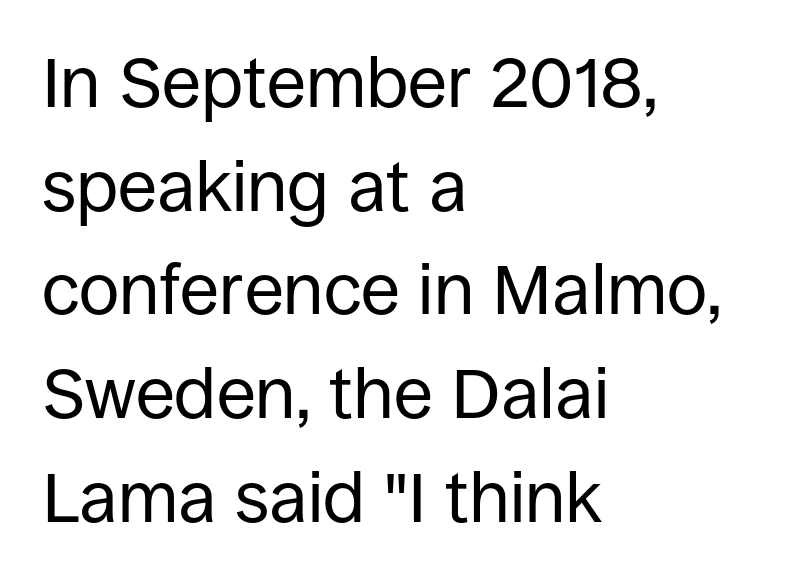
Unlike italic type, these characters show no tilt at all. The letterforms sit at book weight or below. Each letter keeps its own natural width here, so spacing adapts to shape. Which margin do the lines hug? The left one — the right edge is uneven. Has an underline been added? It has not. The rendering keeps characters at their native spacing.
